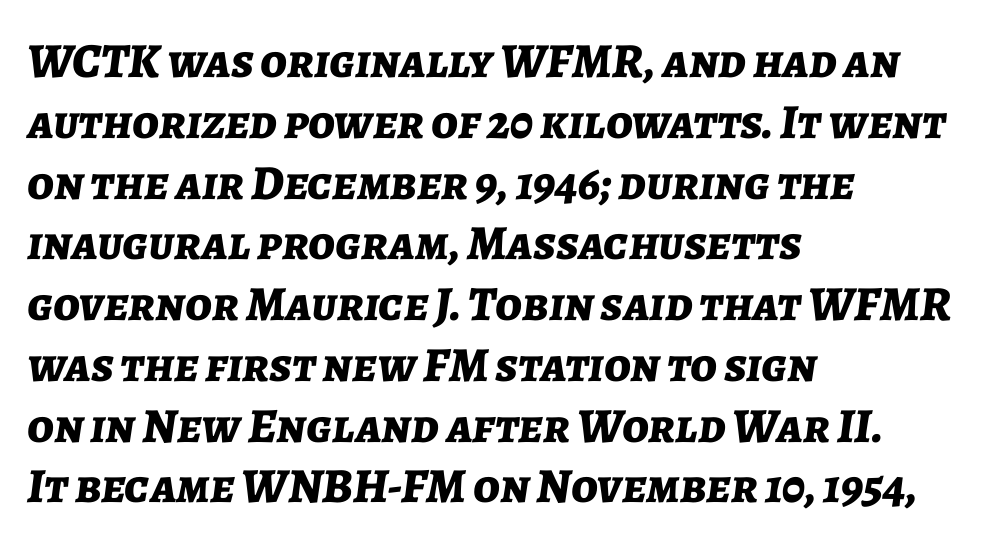
Characters are canted at an angle relative to the baseline's perpendicular. The specimen omits any rule beneath the text block's lines. Horizontal alignment here is leftward, the default for most running prose. The line texture is even and compact thanks to regular tracking. Typographic density is high because the face is bold. The rendering uses natural spacing where letterforms have individual widths.
